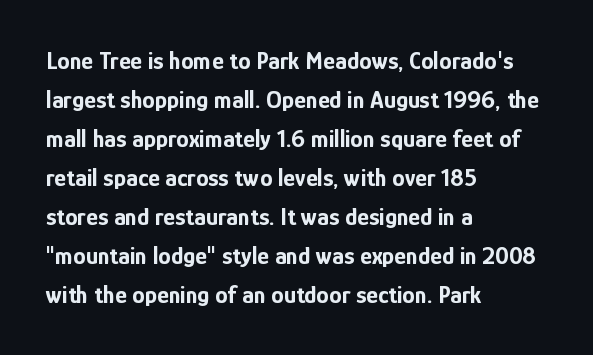
The image shows 25 px bold type, upright; set left-aligned, normal line spacing (1.56x), normal letter spacing, not underlined.
